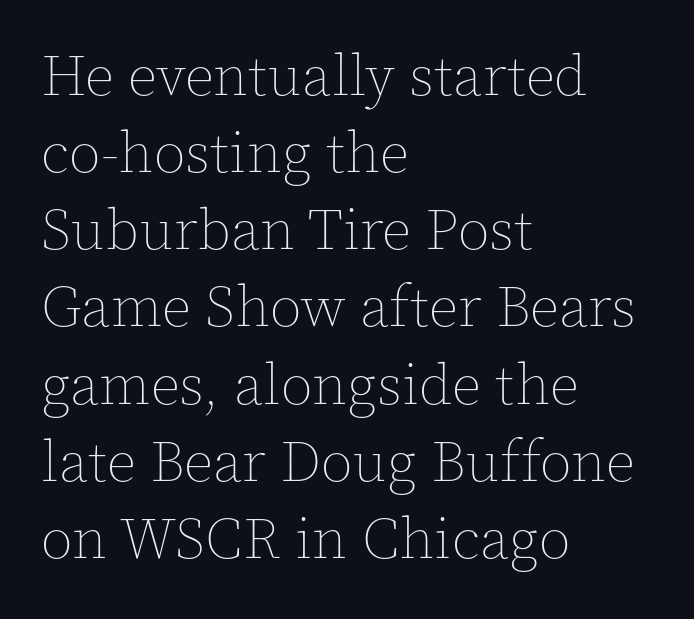
The image shows 58 px thin type, upright; set left-aligned, normal line spacing (1.33x), normal letter spacing, not underlined; a medium x-height.
